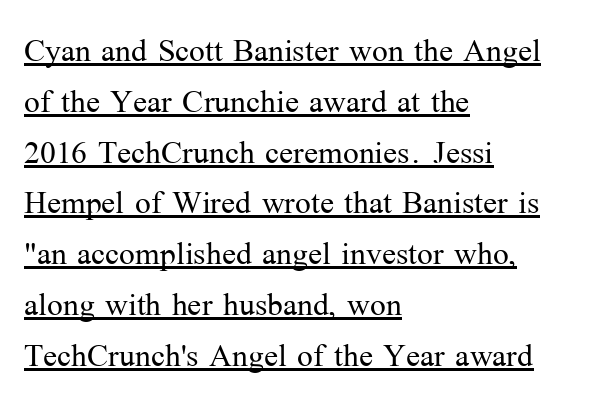
{"serif": "yes", "italic": "no", "bold": "no", "weight": "light", "width": "normal", "stroke_contrast": "medium", "x_height": "medium", "monospaced": "no", "underline": "yes", "align": "left", "line_spacing_ratio": 1.21, "letter_spacing": "normal", "letter_spacing_em": 0.0, "glyph_px": 42}
